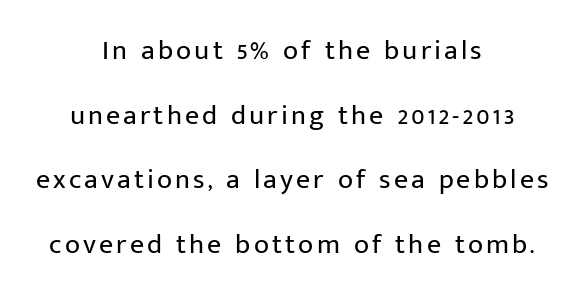
No extra ink here — the face is not bold. The designer went with a sans here, leaving each stem footless. Nope, not italic — everything's standing straight. Whoever set this chose breathing room over compactness in the vertical rhythm. The foot of each line stays bare and open. Spacing verdict: proportional, widths tailored to each character.
